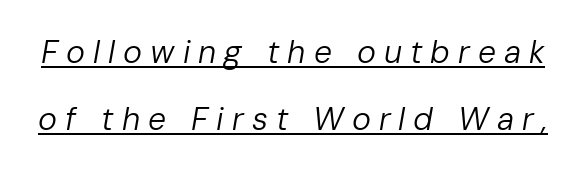
Q: Is the text bold? A: No.
Q: Is the text italic (slanted)? A: Yes, it leans right by about 10 degrees.
Q: Is the text underlined? A: Yes.
Q: Is the spacing between letters normal or unusually wide? A: Unusually wide.
Q: Is the spacing between lines tight, normal or loose? A: Loose.
Q: Width (condensed, normal, or wide)? A: Normal.
Q: Stroke contrast? A: Low.
Q: x-height? A: Medium.
Q: Monospaced? A: No.
